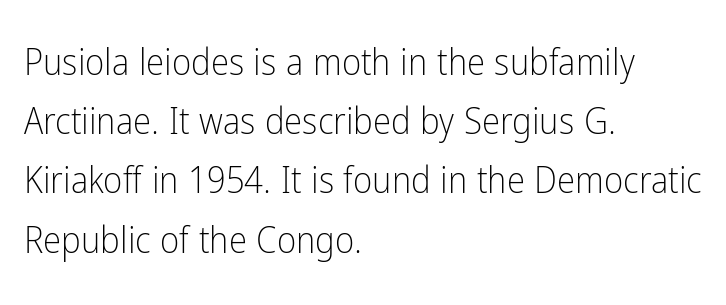
Q: Is the text bold? A: No.
Q: Is the text italic (slanted)? A: No, it is upright.
Q: Is the typeface a serif or a sans-serif typeface? A: Sans-serif.
Q: Is the text underlined? A: No.
Q: How is the paragraph aligned? A: Left-aligned.
Q: Is the spacing between letters normal or unusually wide? A: Normal.
Q: Is the spacing between lines tight, normal or loose? A: Normal.
Q: Width (condensed, normal, or wide)? A: Condensed.
Q: Stroke contrast? A: Low.
Q: x-height? A: Medium.
Q: Monospaced? A: No.
